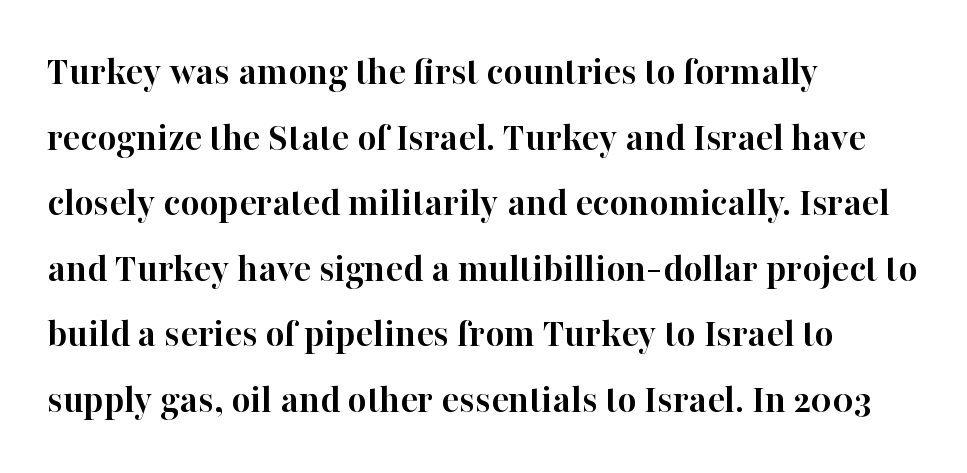
{"serif": "yes", "italic": "no", "bold": "yes", "weight": "semibold", "width": "normal", "stroke_contrast": "high", "x_height": "medium", "monospaced": "no", "underline": "no", "align": "left", "line_spacing": "normal", "line_spacing_ratio": 1.6, "letter_spacing": "normal", "letter_spacing_em": 0.0, "glyph_px": 41}
